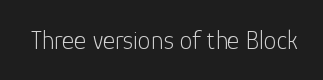
A roman cut, with each character standing at attention. Decoration check: the copy has no underline. The gaps between neighbouring characters are ordinary and unremarkable. Bold? No — there's no thickening of the strokes.
